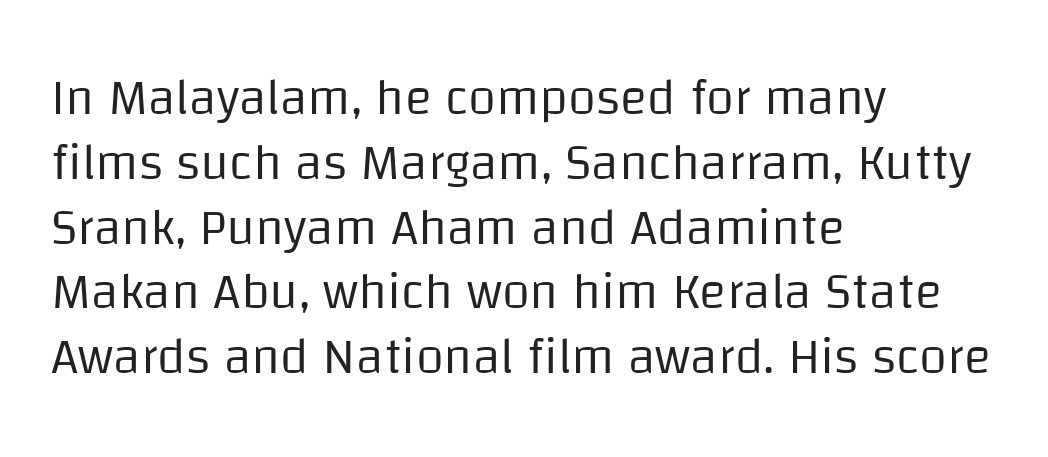
Horizontally, the lines are justified to the leading edge only. Words float on clear page, feet unadorned. The rendering uses a moderate line-height, typical for paragraphs. The rendering shows plain stroke endings on the letterforms — a sans-serif design. The typeface has the unassuming heft of standard copy or less.
